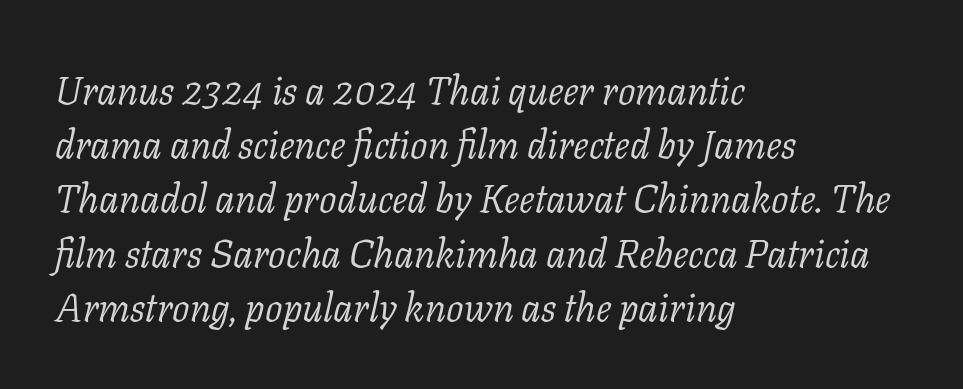
The image shows 39 px light serif type, italic (leaning right); set left-aligned, normal line spacing (1.39x), normal letter spacing, not underlined; low stroke contrast and a medium x-height.
